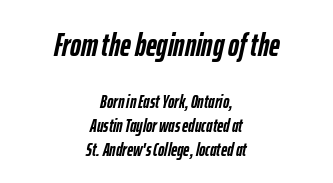
The image shows 33 px semibold, condensed type, italic (leaning right); set centered, normal line spacing (1.26x), normal letter spacing, not underlined; the first (top) block is 1.74x larger; low stroke contrast and a medium x-height.
